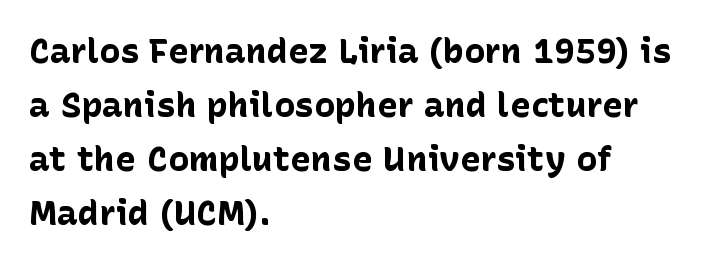
{"serif": "no", "italic": "no", "bold": "yes", "weight": "bold", "width": "normal", "stroke_contrast": "low", "x_height": "medium", "monospaced": "no", "underline": "no", "align": "left", "line_spacing": "normal", "line_spacing_ratio": 1.54, "letter_spacing": "normal", "letter_spacing_em": 0.0, "glyph_px": 35}
